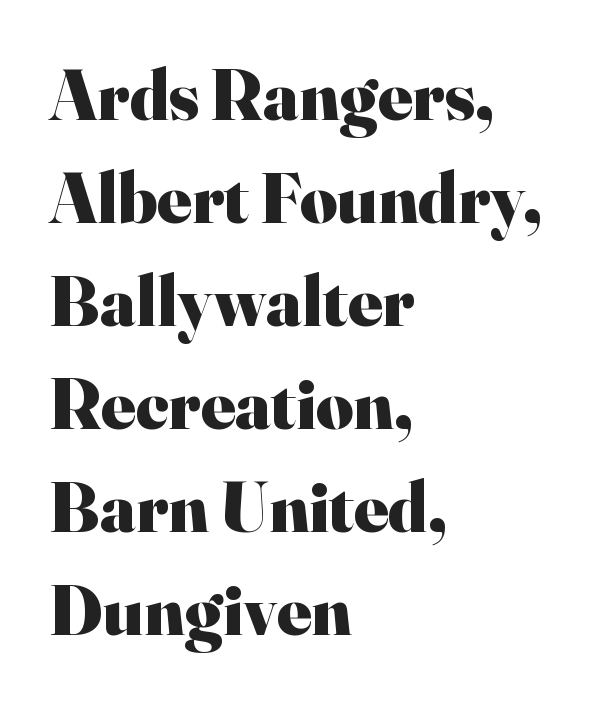
The image shows 72 px heavy serif type, upright; set left-aligned, normal line spacing (1.43x), normal letter spacing, not underlined; high stroke contrast and a small x-height.
